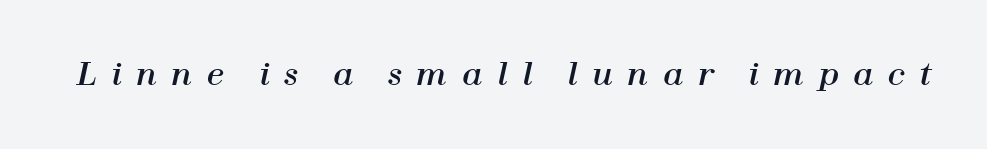
The image shows 31 px text type, italic (leaning right); set unusually wide letter spacing (+0.46 em), not underlined; high stroke contrast and a medium x-height.
